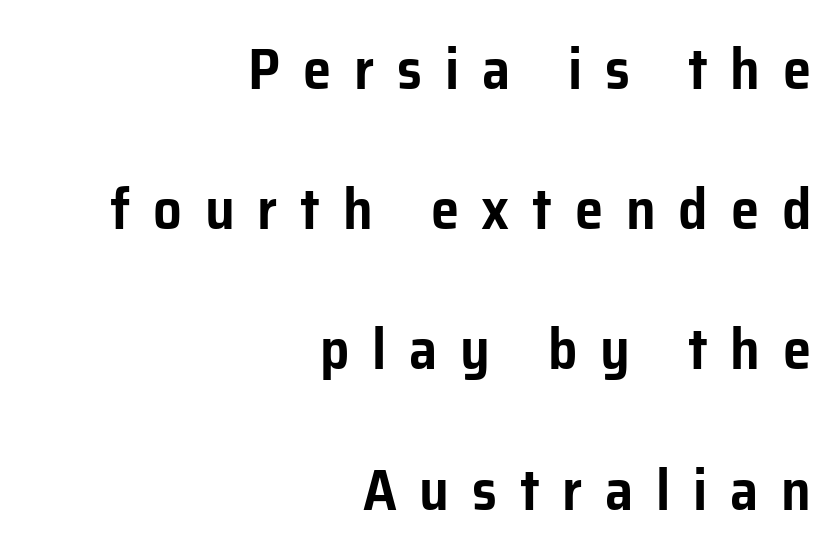
{"serif": "no", "italic": "no", "width": "normal", "stroke_contrast": "low", "x_height": "medium", "monospaced": "no", "underline": "no", "align": "right", "line_spacing": "loose", "line_spacing_ratio": 2.46, "letter_spacing": "wide", "letter_spacing_em": 0.4, "glyph_px": 57}
